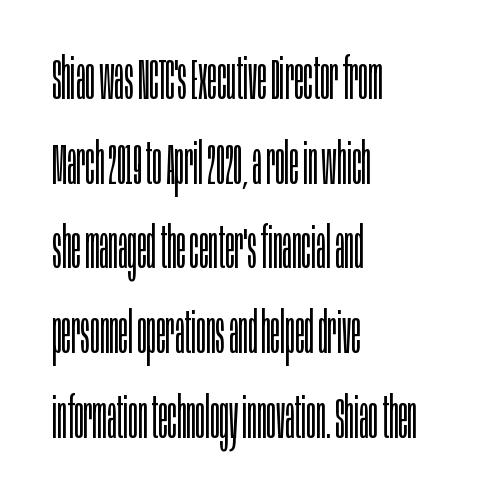
The image shows 58 px light, condensed sans-serif type, upright; set left-aligned, normal line spacing (1.46x), normal letter spacing, not underlined; low stroke contrast and a large x-height.
